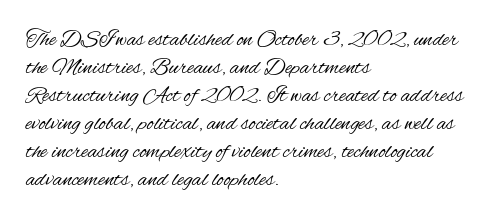
The image shows 23 px text type; set left-aligned, line spacing 1.22x, normal letter spacing, not underlined.
